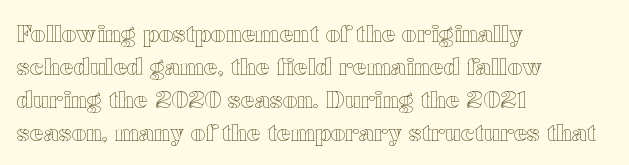
Plain, unruled lines of type. Letter spacing: default. Quick note: interline space is typical. Does the lettering tilt? It doesn't — this is upright. One-word summary of the alignment: left.
